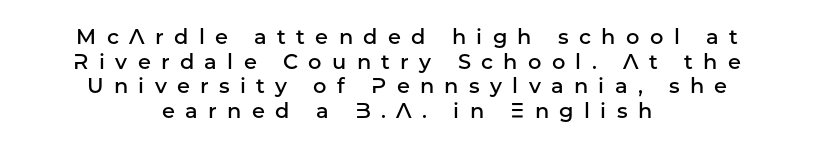
{"italic": "no", "bold": "semi", "underline": "no", "align": "center", "line_spacing_ratio": 1.17, "letter_spacing": "wide", "letter_spacing_em": 0.49, "glyph_px": 21}
